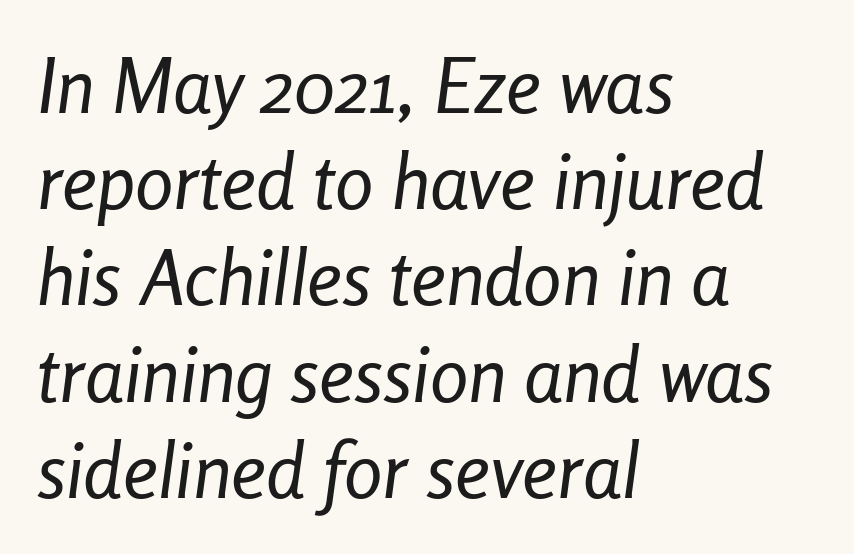
{"italic": "yes", "lean": "right", "slant_degrees": 8, "bold": "no", "weight": "regular", "width": "condensed", "stroke_contrast": "low", "x_height": "medium", "monospaced": "no", "underline": "no", "align": "left", "line_spacing": "normal", "line_spacing_ratio": 1.25, "letter_spacing": "normal", "letter_spacing_em": 0.0, "glyph_px": 77}
